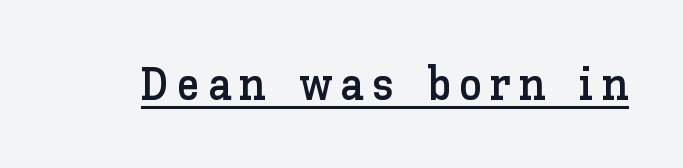
The axis of the letterforms is exactly vertical. Every word sits above its own underline. Each letter keeps its own natural width here, so spacing adapts to shape.
